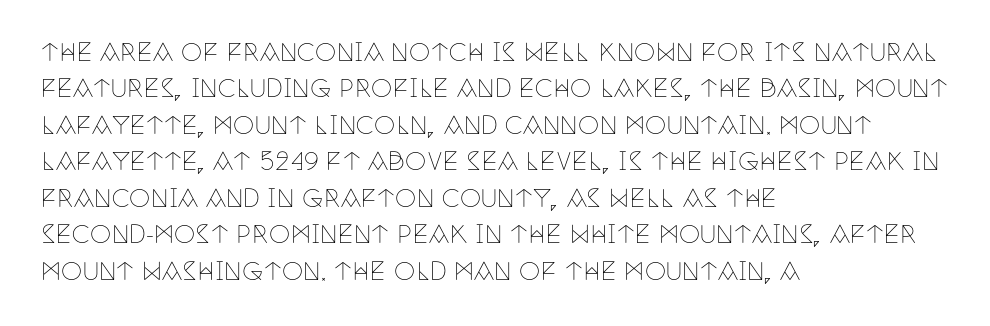
{"italic": "no", "bold": "no", "underline": "no", "align": "left", "line_spacing": "normal", "line_spacing_ratio": 1.52, "letter_spacing": "normal", "letter_spacing_em": 0.0, "glyph_px": 24}
